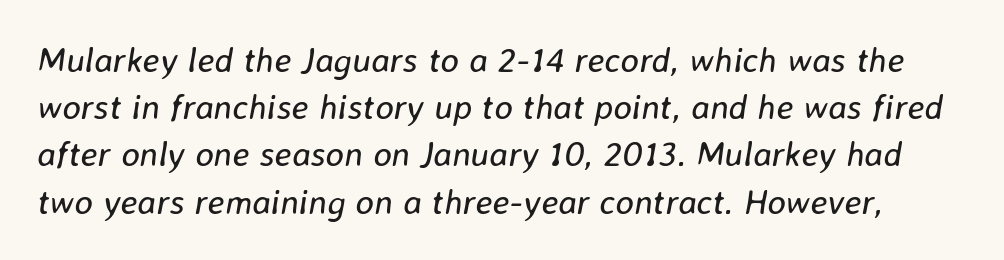
Q: Is the text bold? A: No.
Q: Is the text italic (slanted)? A: Yes, it leans right by about 8 degrees.
Q: Is the text underlined? A: No.
Q: Is the spacing between letters normal or unusually wide? A: Normal.
Q: Is the spacing between lines tight, normal or loose? A: Normal.
Q: Width (condensed, normal, or wide)? A: Normal.
Q: Stroke contrast? A: Low.
Q: x-height? A: Medium.
Q: Monospaced? A: No.
